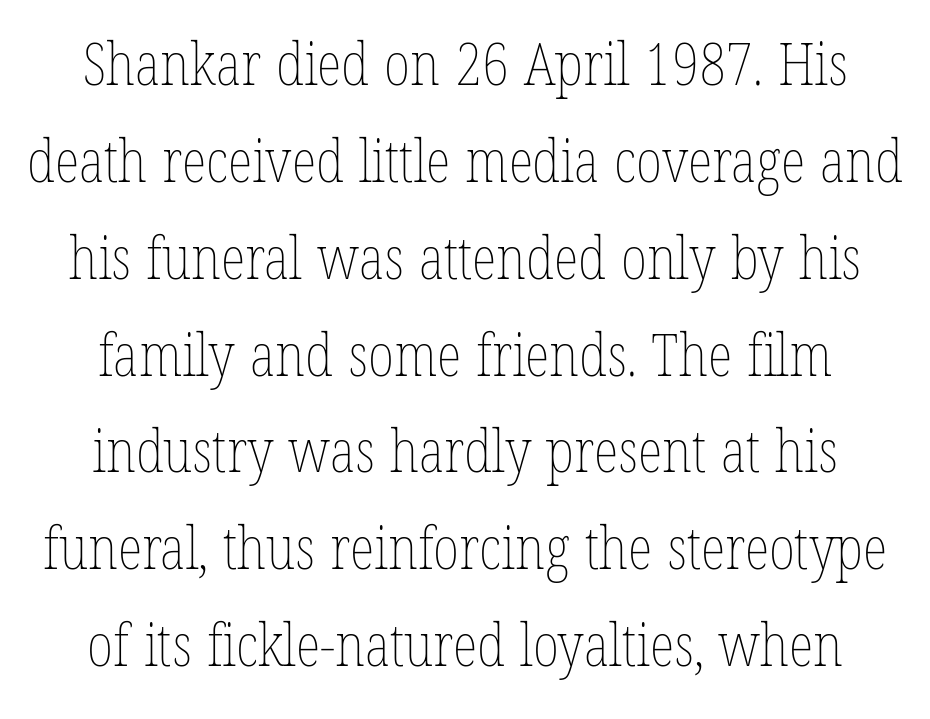
The image shows 58 px thin, condensed type, upright; set centered, normal line spacing (1.67x), normal letter spacing, not underlined; low stroke contrast and a medium x-height.
